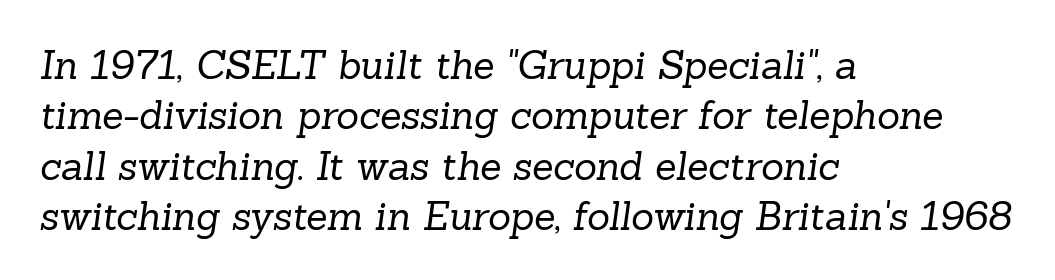
The image shows 39 px regular-weight serif type; set left-aligned, normal line spacing (1.29x), normal letter spacing, not underlined; low stroke contrast and a medium x-height.
